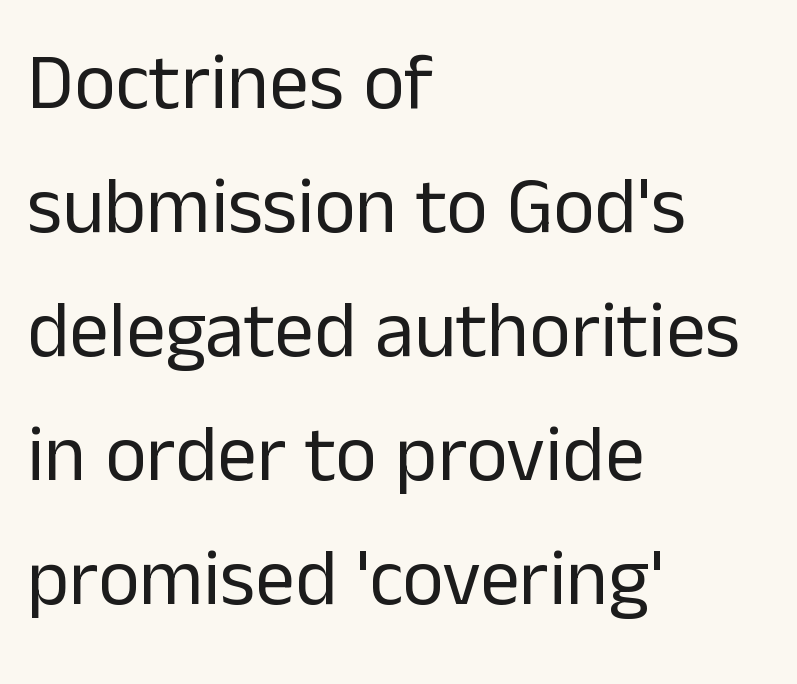
The image shows 79 px regular-weight sans-serif type, upright; set left-aligned, normal line spacing (1.57x), normal letter spacing, not underlined; low stroke contrast and a medium x-height.
